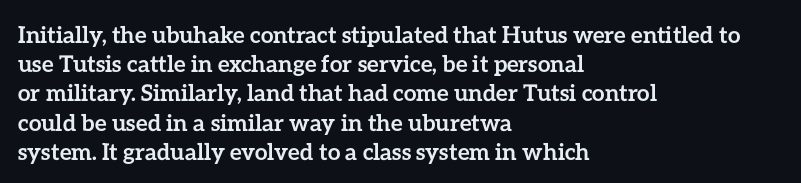
Is the block centered? No — it sits flush against the left margin. Strong, thick strokes mark this as bold type. Plain, unruled lines of type. Nothing unusual about the tracking: characters are spaced as the font intends. When letters stand straight like this, we call the style roman or upright. One glance says typical: line gaps are just what's usual.
